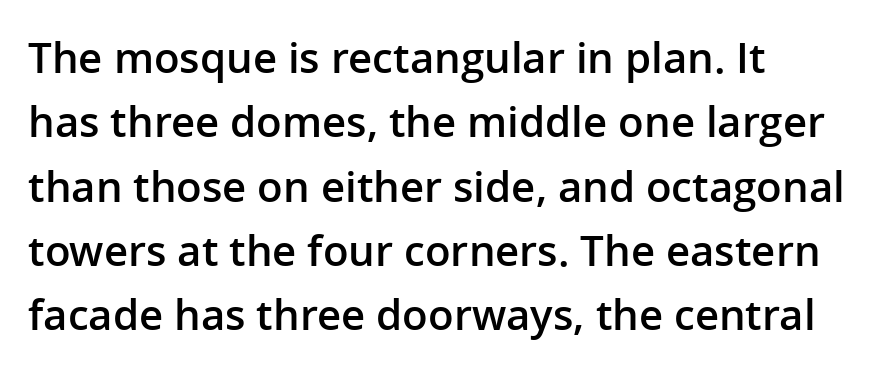
Q: Is the text bold? A: Semi-bold.
Q: Is the text italic (slanted)? A: No, it is upright.
Q: Is the typeface a serif or a sans-serif typeface? A: Sans-serif.
Q: Is the text underlined? A: No.
Q: How is the paragraph aligned? A: Left-aligned.
Q: Is the spacing between letters normal or unusually wide? A: Normal.
Q: Is the spacing between lines tight, normal or loose? A: Normal.
Q: Width (condensed, normal, or wide)? A: Normal.
Q: Stroke contrast? A: Low.
Q: x-height? A: Medium.
Q: Monospaced? A: No.
